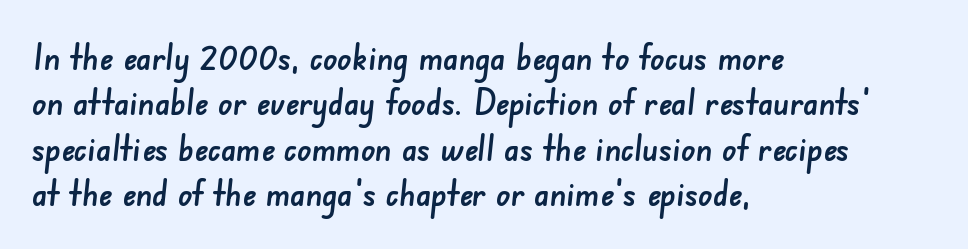
{"serif": "no", "width": "normal", "stroke_contrast": "low", "x_height": "small", "monospaced": "no", "underline": "no", "align": "left", "line_spacing": "normal", "line_spacing_ratio": 1.26, "letter_spacing": "normal", "letter_spacing_em": 0.0, "glyph_px": 36}
